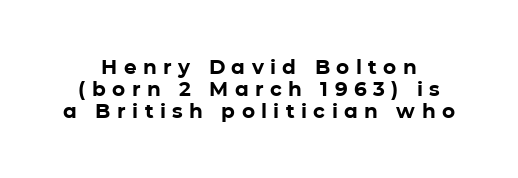
Q: Is the text bold? A: Yes.
Q: Is the text italic (slanted)? A: No, it is upright.
Q: Is the text underlined? A: No.
Q: Is the spacing between letters normal or unusually wide? A: Unusually wide.
Q: Is the spacing between lines tight, normal or loose? A: Tight.
